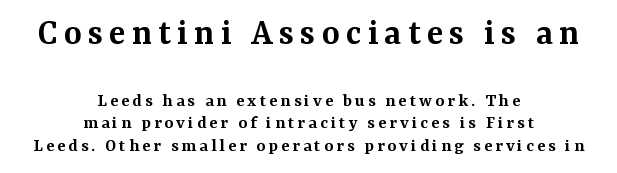
{"serif": "yes", "italic": "no", "bold": "semi", "weight": "semibold", "width": "normal", "stroke_contrast": "medium", "x_height": "medium", "monospaced": "no", "underline": "no", "align": "center", "line_spacing_ratio": 1.19, "larger_block": "first", "size_ratio": 2.0, "glyph_px": 38}
